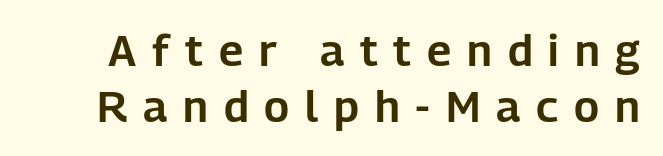
{"serif": "no", "italic": "no", "width": "normal", "stroke_contrast": "low", "x_height": "medium", "monospaced": "no", "underline": "no", "line_spacing": "normal", "line_spacing_ratio": 1.28, "letter_spacing": "wide", "letter_spacing_em": 0.36, "glyph_px": 44}
